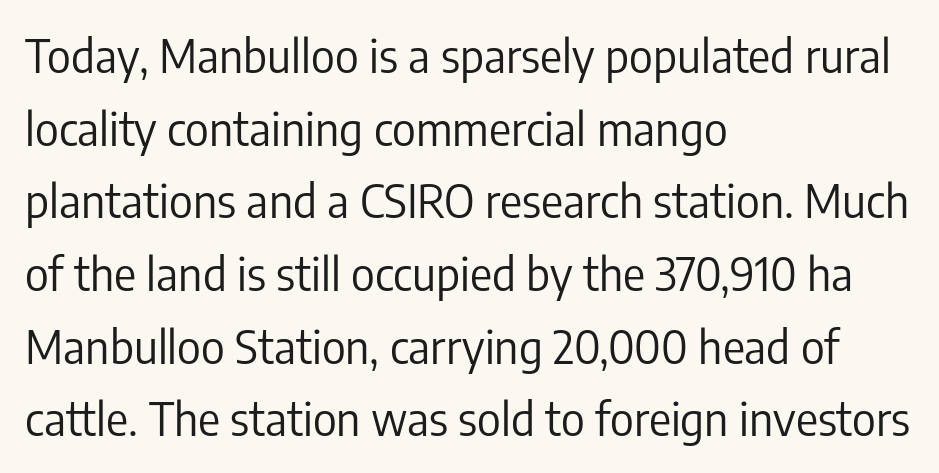
Upright lettering throughout. Evenly set lines give the paragraph a standard silhouette. Layout note: lines flush left. Glance below the letters and you will spot only blank space.
